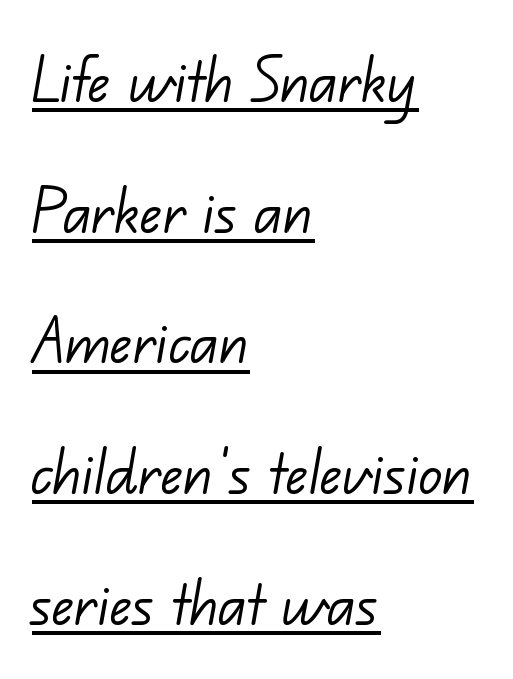
{"serif": "no", "bold": "no", "weight": "light", "width": "normal", "stroke_contrast": "low", "x_height": "small", "monospaced": "no", "underline": "yes", "align": "left", "line_spacing_ratio": 1.79, "letter_spacing": "normal", "letter_spacing_em": 0.0, "glyph_px": 73}
